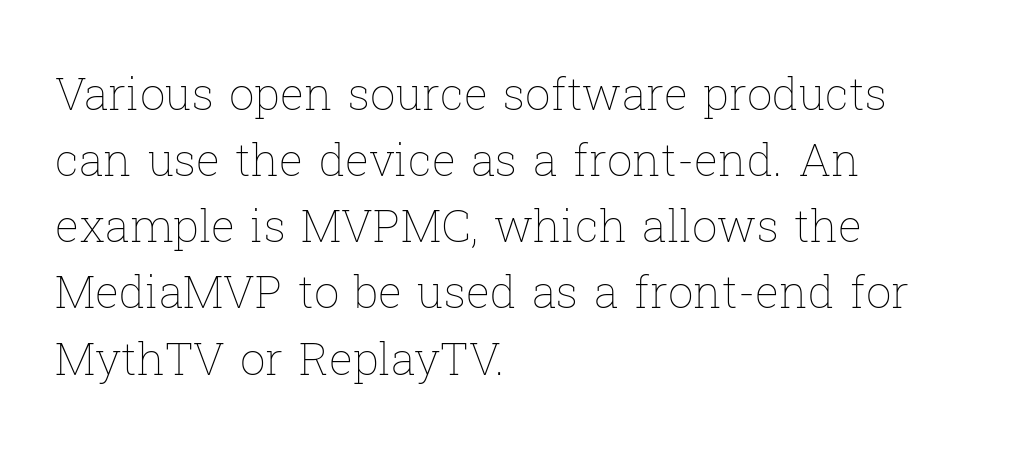
{"italic": "no", "bold": "no", "weight": "thin", "width": "normal", "stroke_contrast": "low", "x_height": "medium", "monospaced": "no", "underline": "no", "align": "left", "line_spacing": "normal", "line_spacing_ratio": 1.47, "letter_spacing": "normal", "letter_spacing_em": 0.0, "glyph_px": 45}
